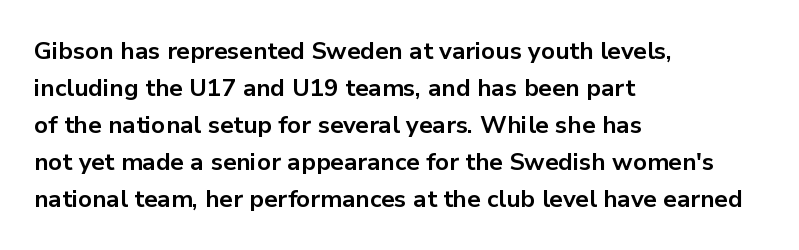
These lines sit exactly where default settings would place them. Descenders are the only things crossing below the line. As a designer I'd log this as weight 700, bold. Where is the straight margin? On the left. The axis of the letterforms is exactly vertical. No extra tracking has been applied to these lines.
